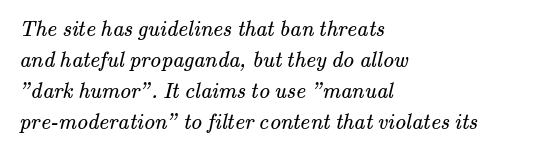
Q: Is the text bold? A: No.
Q: Is the text underlined? A: No.
Q: How is the paragraph aligned? A: Left-aligned.
Q: Is the spacing between letters normal or unusually wide? A: Normal.
Q: Is the spacing between lines tight, normal or loose? A: Normal.
